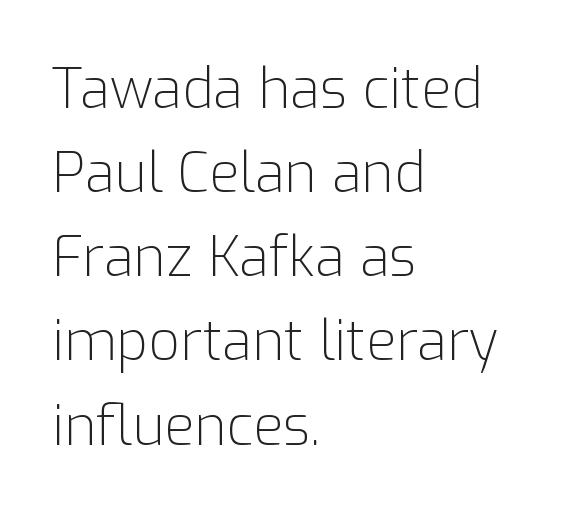
Q: Is the text bold? A: No.
Q: Is the text italic (slanted)? A: No, it is upright.
Q: Is the typeface a serif or a sans-serif typeface? A: Sans-serif.
Q: Is the text underlined? A: No.
Q: How is the paragraph aligned? A: Left-aligned.
Q: Is the spacing between letters normal or unusually wide? A: Normal.
Q: Is the spacing between lines tight, normal or loose? A: Normal.
Q: Width (condensed, normal, or wide)? A: Normal.
Q: Stroke contrast? A: Low.
Q: x-height? A: Medium.
Q: Monospaced? A: No.
